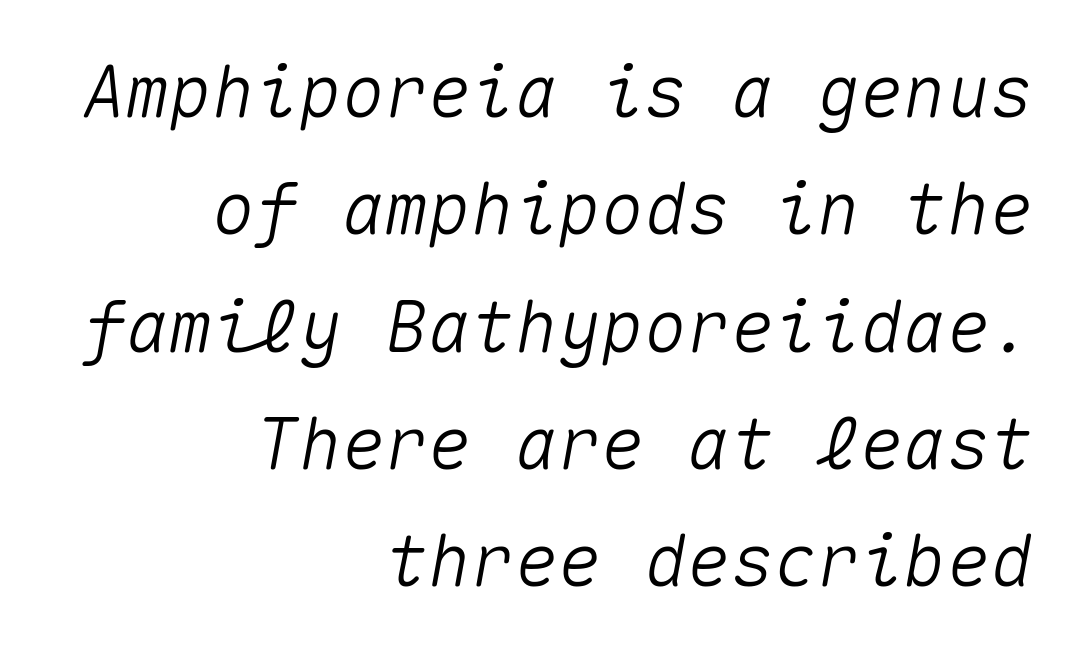
Q: Is the text italic (slanted)? A: Yes, it leans right by about 10 degrees.
Q: Is the text underlined? A: No.
Q: How is the paragraph aligned? A: Right-aligned.
Q: Is the spacing between letters normal or unusually wide? A: Normal.
Q: Is the spacing between lines tight, normal or loose? A: Normal.
Q: Width (condensed, normal, or wide)? A: Normal.
Q: Stroke contrast? A: Medium.
Q: x-height? A: Medium.
Q: Monospaced? A: Yes.
